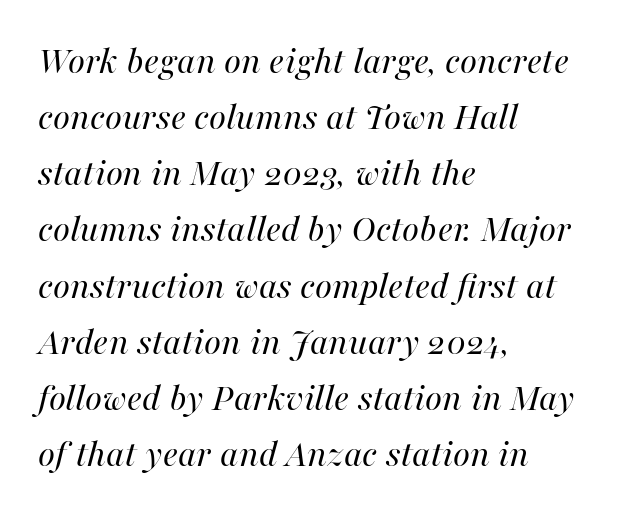
The image shows 39 px regular-weight type, italic (leaning right); set left-aligned, normal line spacing (1.44x), normal letter spacing, not underlined; high stroke contrast and a medium x-height.
